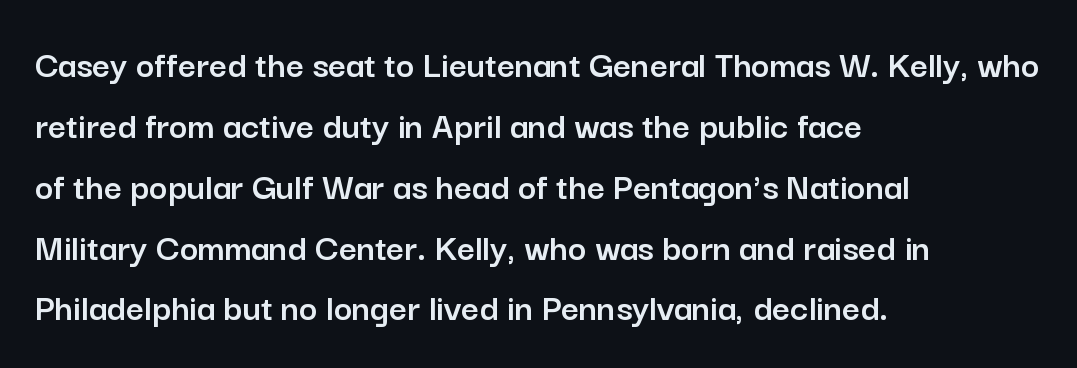
{"serif": "no", "italic": "no", "width": "normal", "stroke_contrast": "low", "x_height": "medium", "monospaced": "no", "underline": "no", "align": "left", "line_spacing": "normal", "line_spacing_ratio": 1.56, "letter_spacing": "normal", "letter_spacing_em": 0.0, "glyph_px": 39}
